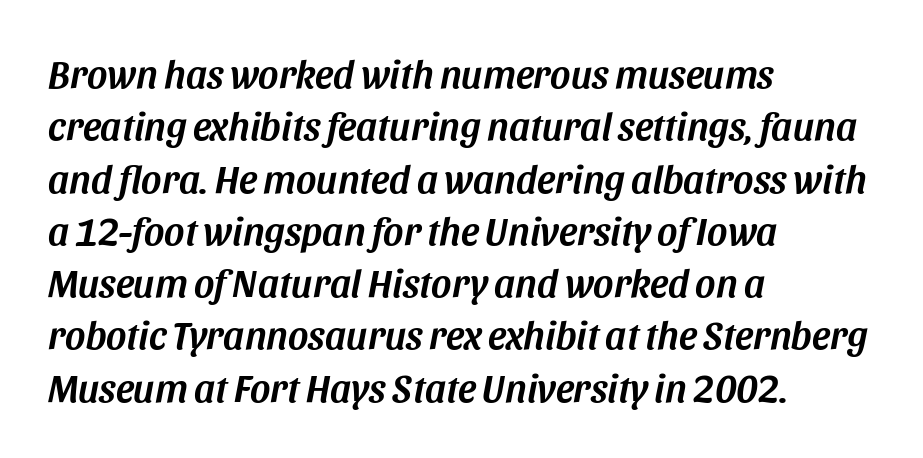
{"italic": "yes", "lean": "right", "slant_degrees": 11, "width": "normal", "stroke_contrast": "medium", "x_height": "large", "monospaced": "no", "underline": "no", "align": "left", "line_spacing": "normal", "line_spacing_ratio": 1.34, "letter_spacing": "normal", "letter_spacing_em": 0.0, "glyph_px": 39}
